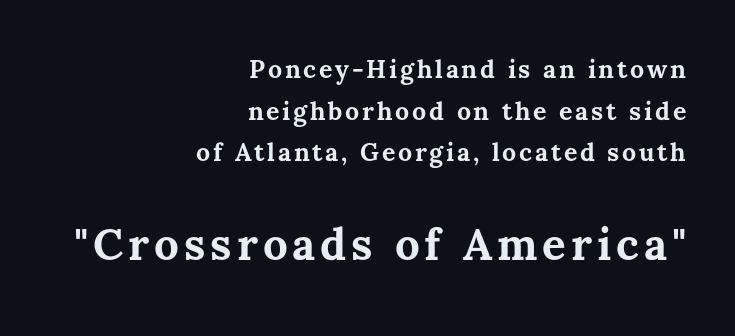
{"italic": "no", "bold": "yes", "weight": "bold", "width": "normal", "stroke_contrast": "medium", "x_height": "medium", "monospaced": "no", "underline": "no", "align": "right", "line_spacing": "normal", "line_spacing_ratio": 1.67, "larger_block": "second", "size_ratio": 1.76, "glyph_px": 44}
